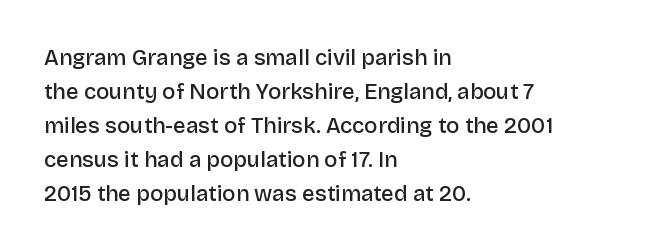
The image shows 22 px text type, upright; set left-aligned, normal line spacing (1.54x), normal letter spacing, not underlined.
